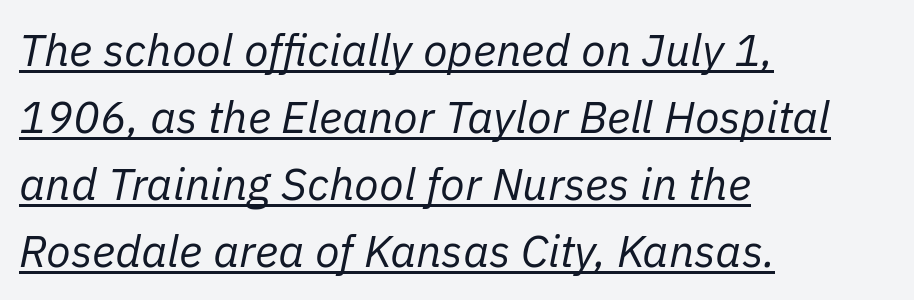
These lines keep a tight, regular rhythm from letter to letter. Honestly, the row spacing looks completely unremarkable. Varying glyph widths throughout — classic text-font behaviour. On a weight scale, this lands at 450 or below. Every row of glyphs begins at an identical x-position on the left.
